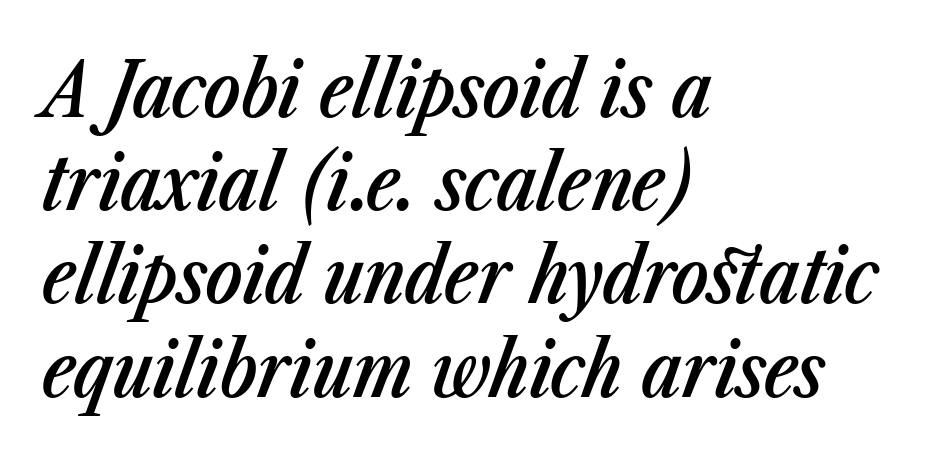
Q: Is the text bold? A: Semi-bold.
Q: Is the text italic (slanted)? A: Yes, it leans right by about 23 degrees.
Q: Is the text underlined? A: No.
Q: How is the paragraph aligned? A: Left-aligned.
Q: Is the spacing between letters normal or unusually wide? A: Normal.
Q: Width (condensed, normal, or wide)? A: Condensed.
Q: Stroke contrast? A: Low.
Q: x-height? A: Medium.
Q: Monospaced? A: No.
